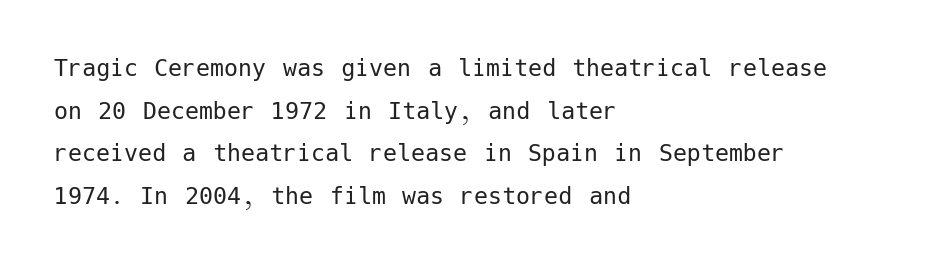
The image shows 28 px regular-weight sans-serif type, upright; set left-aligned, normal line spacing (1.52x), normal letter spacing, not underlined; low stroke contrast and a medium x-height.
